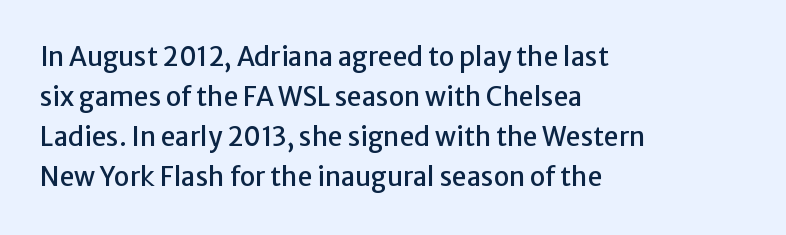
Q: Is the text italic (slanted)? A: No, it is upright.
Q: Is the text underlined? A: No.
Q: How is the paragraph aligned? A: Left-aligned.
Q: Is the spacing between letters normal or unusually wide? A: Normal.
Q: Is the spacing between lines tight, normal or loose? A: Normal.
